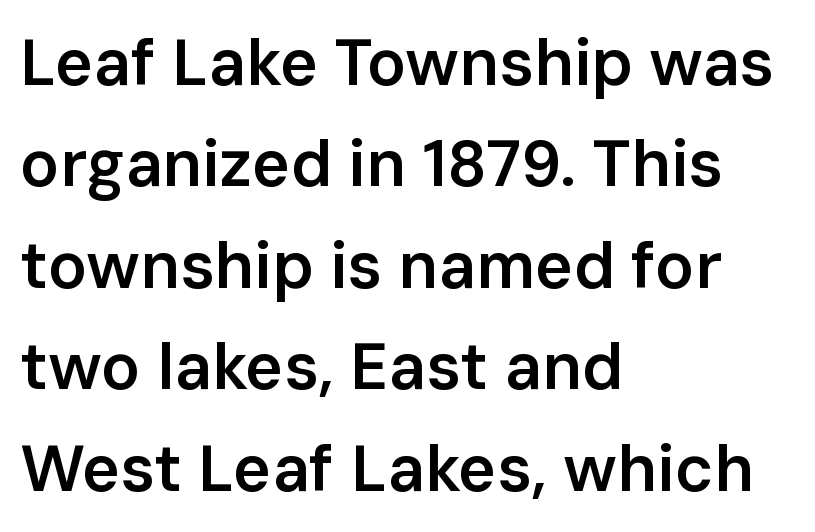
{"serif": "no", "italic": "no", "bold": "semi", "weight": "semibold", "width": "normal", "stroke_contrast": "low", "x_height": "medium", "monospaced": "no", "underline": "no", "align": "left", "line_spacing": "normal", "line_spacing_ratio": 1.56, "letter_spacing": "normal", "letter_spacing_em": 0.0, "glyph_px": 65}
